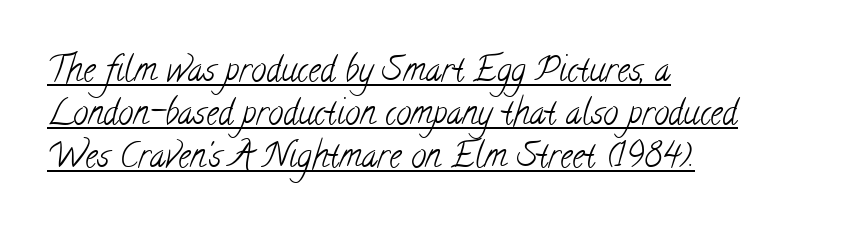
{"serif": "yes", "bold": "no", "weight": "light", "width": "condensed", "stroke_contrast": "low", "x_height": "small", "monospaced": "no", "underline": "yes", "align": "left", "line_spacing": "normal", "line_spacing_ratio": 1.27, "letter_spacing": "normal", "letter_spacing_em": 0.0, "glyph_px": 34}
